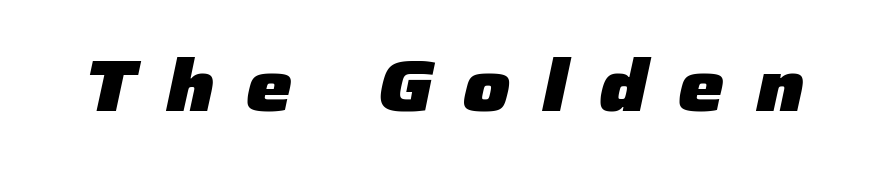
The letterforms stand isolated, each surrounded by extra space. This is oblique type, the kind used for emphasis or titles. The passage shown is typed in a proportional face where columns would drift. These words are printed bold, with thick strokes throughout. Bare-footed words on every line.
